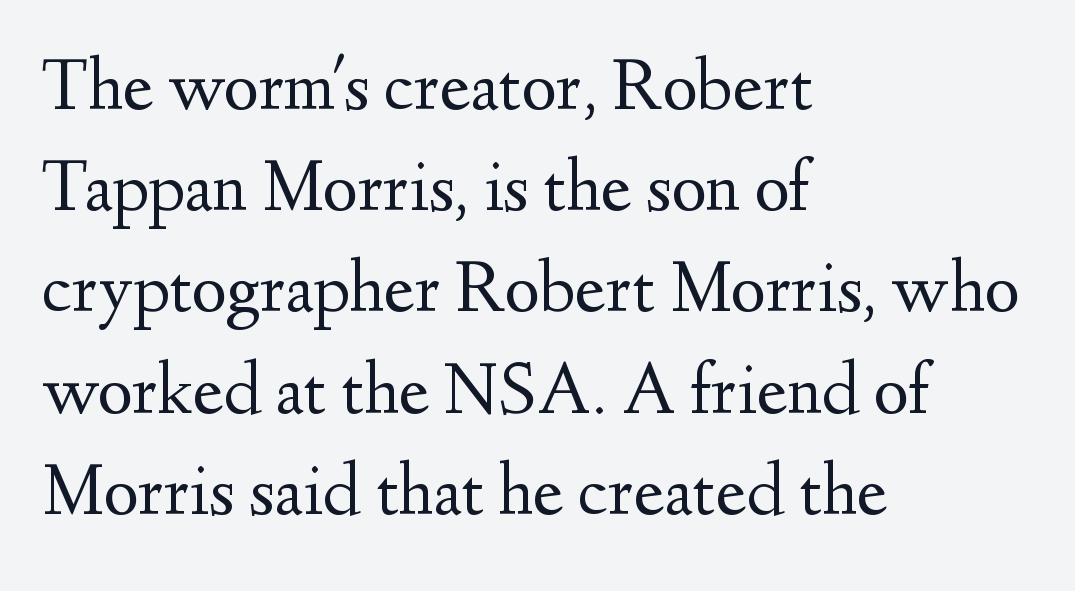
The area under the type is left untouched. Honestly, the row spacing looks completely unremarkable. Inter-character spacing is left at the font's built-in metrics. Is there any slant? The stems are plumb. Letters have the restrained weight of plain body copy at most.
